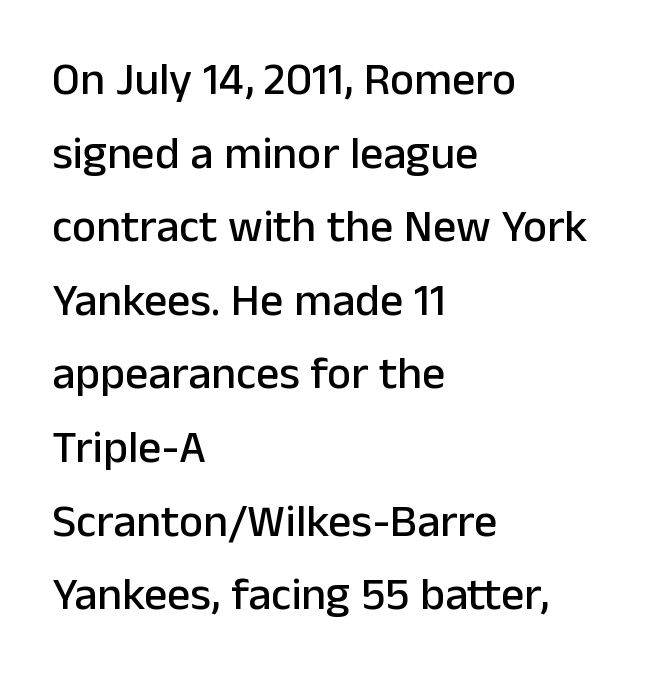
Regarding serifs, this sample does without them. Evenly set lines give the paragraph a standard silhouette. The foot of each line stays bare and open. These lines keep a tight, regular rhythm from letter to letter.
